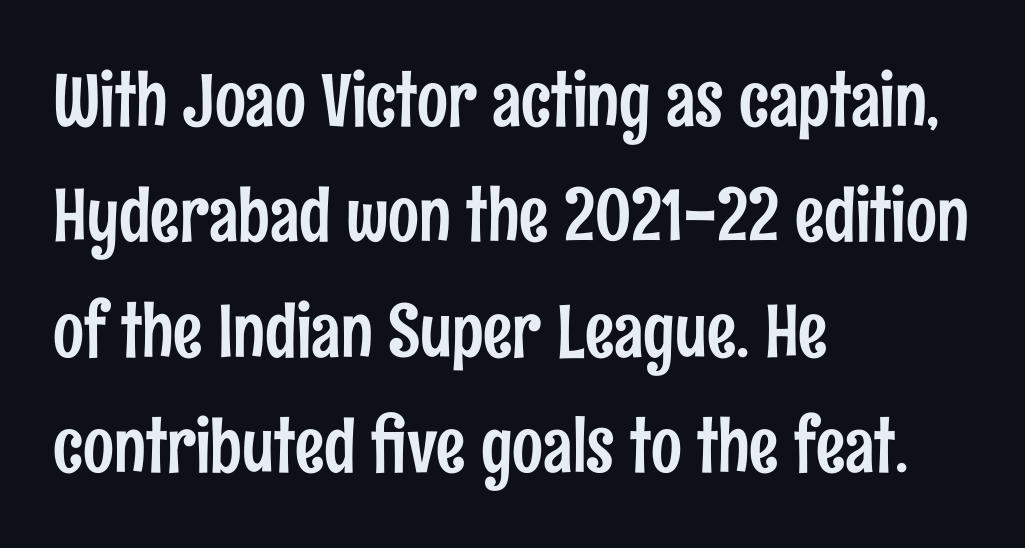
The image shows 73 px condensed sans-serif type, upright; set left-aligned, normal line spacing (1.58x), normal letter spacing, not underlined; low stroke contrast and a medium x-height.
